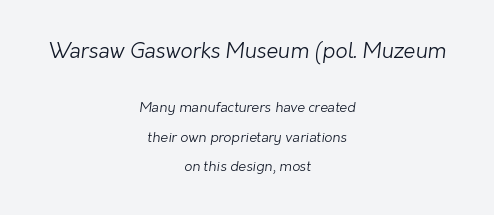
Whoever set this made the first block the dominant, larger element. A clean baseline with only descenders dipping below it. The letterforms sit at book weight or below. If you measured baseline to baseline, you'd find a long distance. In CSS terms this would be text-align: center. Here the glyphs are tracked normally, forming tight word shapes.
